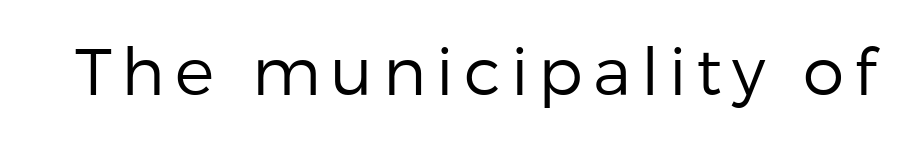
{"serif": "no", "italic": "no", "bold": "no", "weight": "regular", "width": "normal", "stroke_contrast": "low", "x_height": "medium", "monospaced": "no", "underline": "no", "glyph_px": 66}
